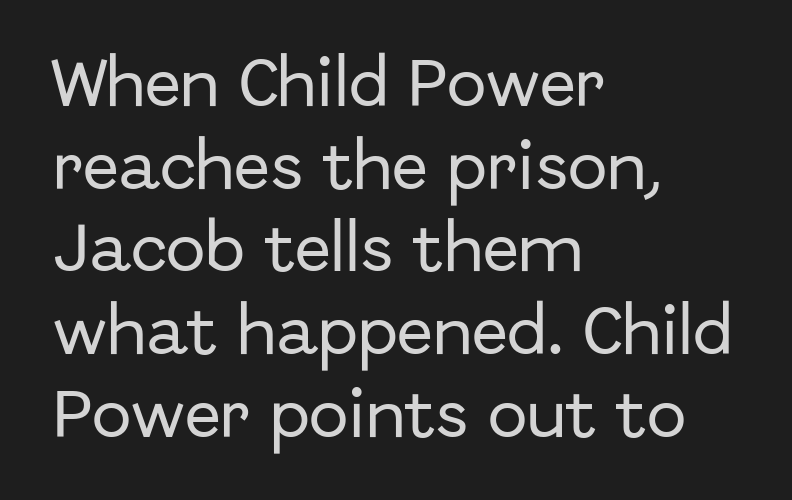
The image shows 53 px sans-serif type, upright; set left-aligned, normal line spacing (1.56x), normal letter spacing, not underlined; low stroke contrast and a medium x-height.
